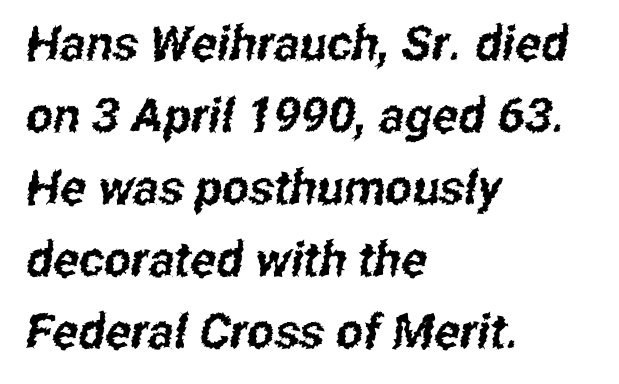
The image shows 48 px condensed sans-serif type; set left-aligned, normal line spacing (1.5x), normal letter spacing, not underlined; low stroke contrast and a medium x-height.
